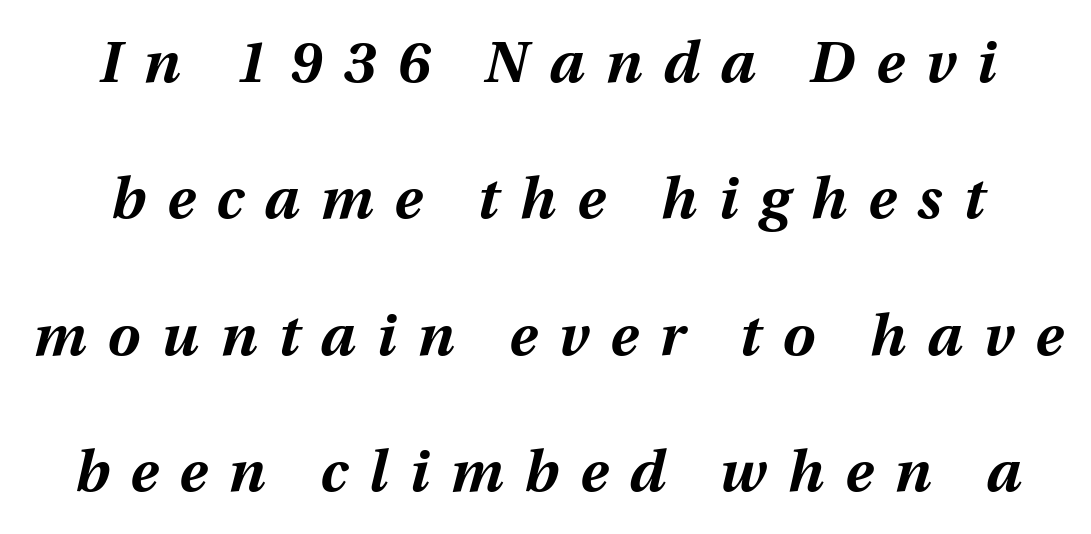
Anything drawn beneath the words? Only blank space. Varying glyph widths throughout — classic text-font behaviour. This sample uses an oblique cut, with every glyph tilted off the vertical. In terms of leading, this rendering errs on the spacious side. Letter spacing: wide. The typesetting leans heavy: a genuine bold.
